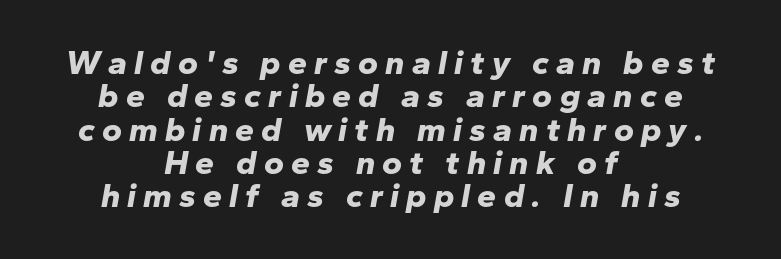
{"italic": "yes", "lean": "right", "slant_degrees": 10, "bold": "yes", "weight": "bold", "width": "normal", "stroke_contrast": "low", "x_height": "medium", "monospaced": "no", "underline": "no", "align": "center", "line_spacing": "tight", "line_spacing_ratio": 0.98, "letter_spacing": "wide", "letter_spacing_em": 0.21, "glyph_px": 34}
